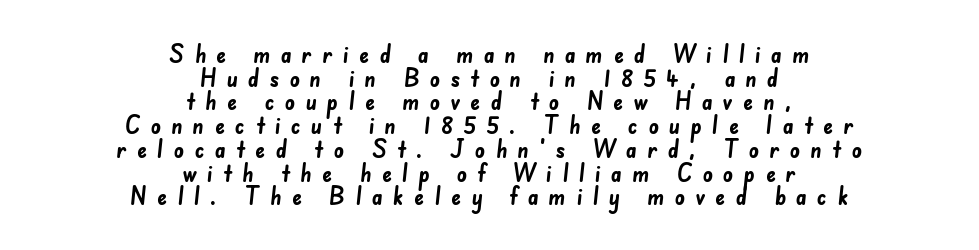
Q: Is the text bold? A: Yes.
Q: Is the text underlined? A: No.
Q: How is the paragraph aligned? A: Centered.
Q: Is the spacing between letters normal or unusually wide? A: Unusually wide.
Q: Is the spacing between lines tight, normal or loose? A: Tight.
